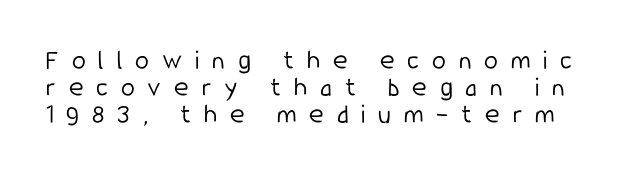
The image shows 28 px light, condensed sans-serif type, upright; set tight line spacing (0.96x), unusually wide letter spacing (+0.46 em), not underlined; low stroke contrast and a medium x-height.
